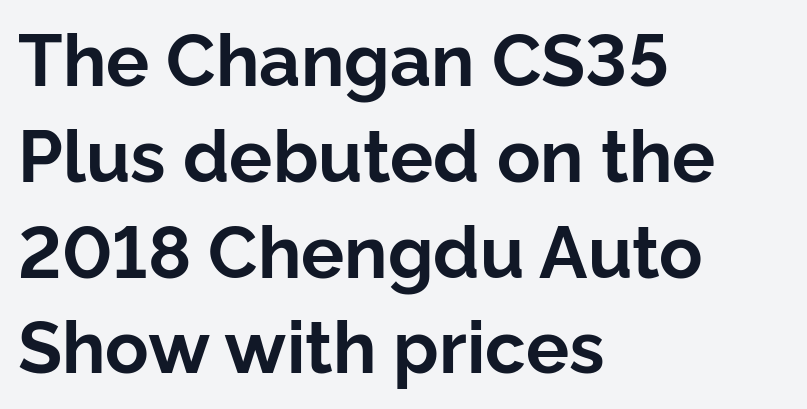
The image shows 72 px bold sans-serif type, upright; set left-aligned, normal line spacing (1.33x), normal letter spacing, not underlined; low stroke contrast and a medium x-height.
